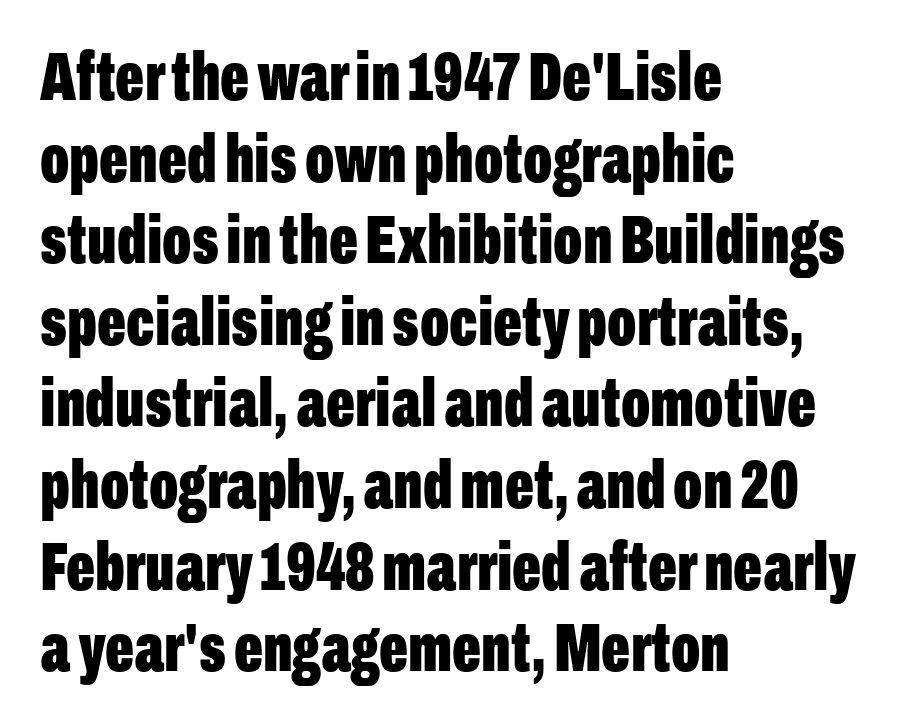
Note the varied advance widths — an 'i' is clearly narrower than an 'm'. Left-aligned paragraph, ragged on the right. A roman cut, with each character standing at attention. The glyphs are unaccompanied by any horizontal stroke below them. Set as a true bold cut, around the 700 mark.
